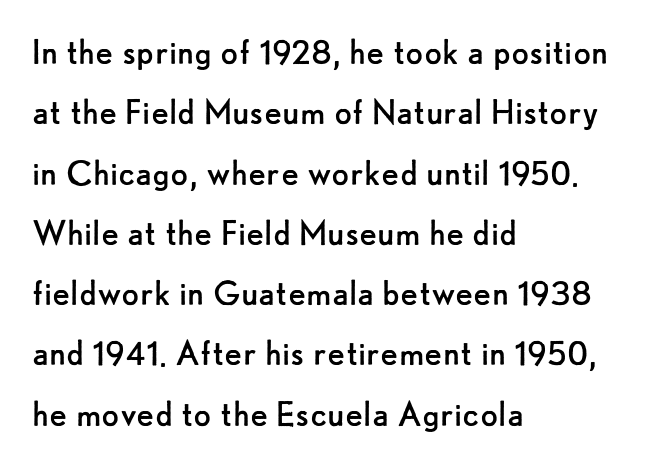
{"serif": "no", "italic": "no", "bold": "no", "weight": "regular", "width": "normal", "stroke_contrast": "low", "x_height": "small", "monospaced": "no", "underline": "no", "align": "left", "line_spacing": "normal", "line_spacing_ratio": 1.47, "letter_spacing": "normal", "letter_spacing_em": 0.0, "glyph_px": 41}
